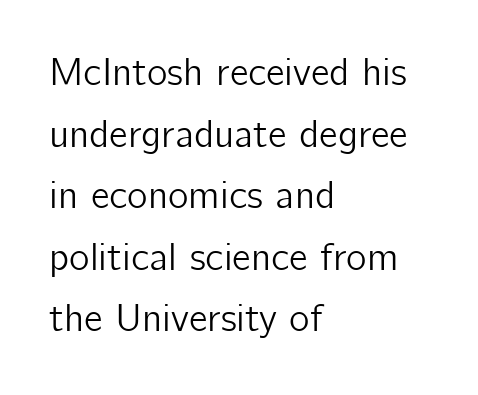
It's the straight-up-and-down kind of type. No feet cap the strokes, marking this as sans-serif type. Inter-character spacing is left at the font's built-in metrics. Summary of vertical rhythm: regular, with standard interline spacing. Varying glyph widths throughout — classic text-font behaviour.
